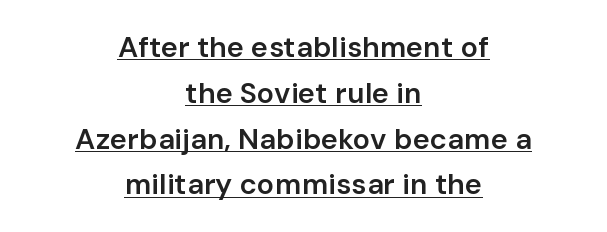
{"serif": "no", "italic": "no", "bold": "semi", "weight": "semibold", "width": "normal", "stroke_contrast": "low", "x_height": "medium", "monospaced": "no", "underline": "yes", "align": "center", "line_spacing": "normal", "line_spacing_ratio": 1.58, "letter_spacing": "normal", "letter_spacing_em": 0.0, "glyph_px": 29}
